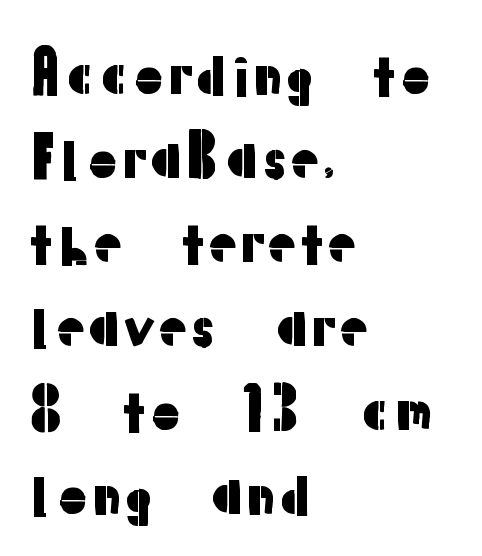
These lines keep a tight, regular rhythm from letter to letter. Unlike italic type, these characters show no tilt at all. Letters rest on an invisible, unmarked baseline. Letterform terminals end flat and unadorned throughout the passage. Summary of vertical rhythm: regular, with standard interline spacing. The face used here is proportionally spaced, like ordinary book or web type.
